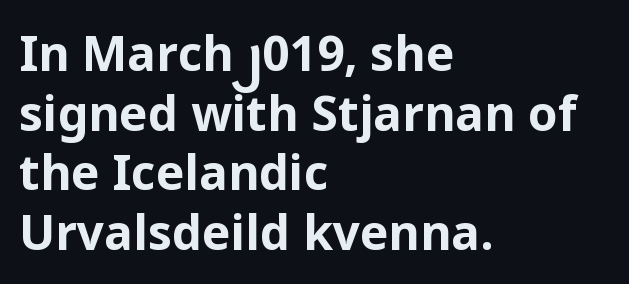
The lines in this sample share a left origin and differ only in where they stop. No italicization has been applied; the sample stays upright. Proportional: the letters do not fall into vertical columns. A full-strength bold gives these letters their thick strokes. Unmarked baselines from the first word to the last. What stands out about the letter spacing? Nothing — it is the standard amount.
